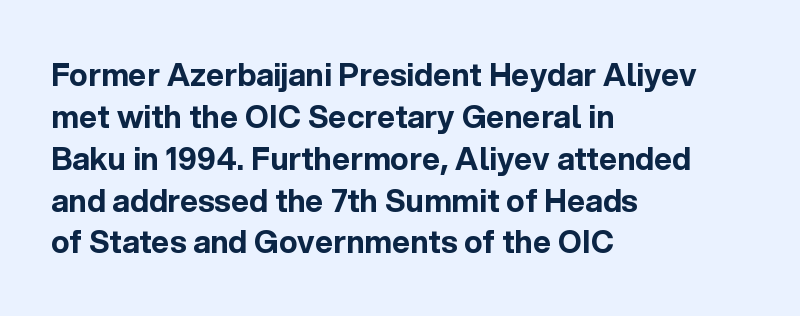
{"serif": "no", "italic": "no", "bold": "yes", "weight": "bold", "width": "normal", "x_height": "medium", "monospaced": "no", "underline": "no", "align": "left", "line_spacing": "normal", "line_spacing_ratio": 1.35, "letter_spacing": "normal", "letter_spacing_em": 0.0, "glyph_px": 31}
